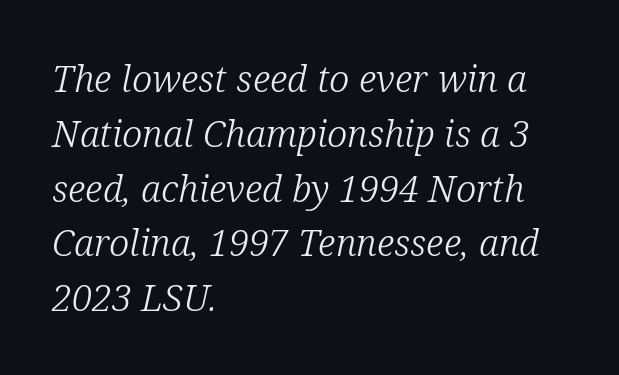
The rendering applies a slant to the glyphs. These lines stack with their left ends in a neat column. The space directly below the letters is spotless. The leading is moderate, giving the passage an even texture.
